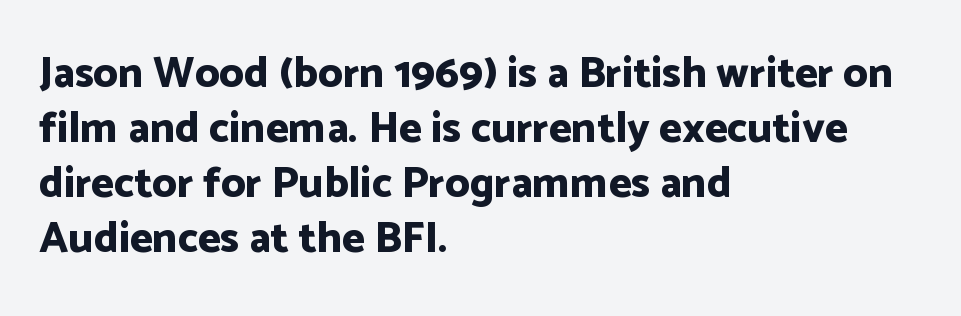
The image shows 43 px bold sans-serif type, upright; set left-aligned, normal line spacing (1.28x), normal letter spacing, not underlined; low stroke contrast and a medium x-height.
